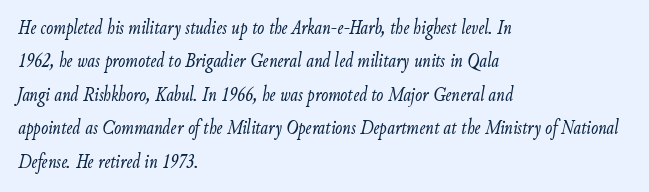
Q: Is the text bold? A: No.
Q: Is the text italic (slanted)? A: Yes, it leans right by about 9 degrees.
Q: Is the text underlined? A: No.
Q: How is the paragraph aligned? A: Left-aligned.
Q: Is the spacing between letters normal or unusually wide? A: Normal.
Q: Is the spacing between lines tight, normal or loose? A: Normal.
